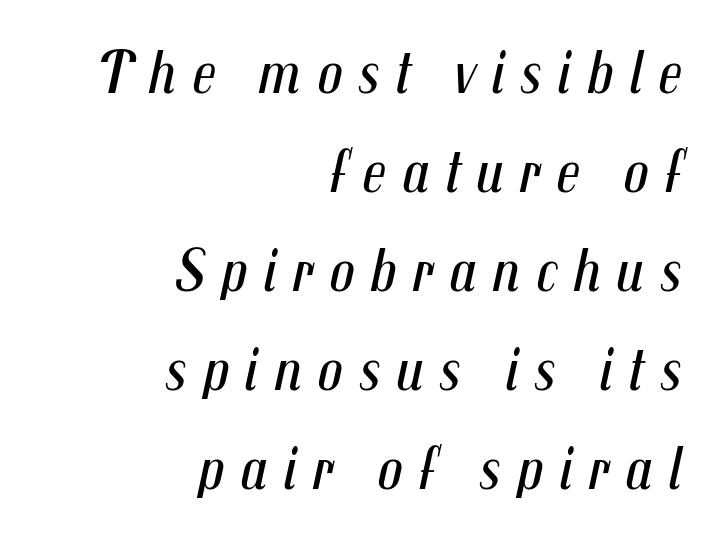
Any mark beneath the type? The region is blank. The glyphs look as if they've been sheared to an angle. The letters advance in unequal steps, a hallmark of proportional type. Right-aligned paragraph, ragged on the left.
